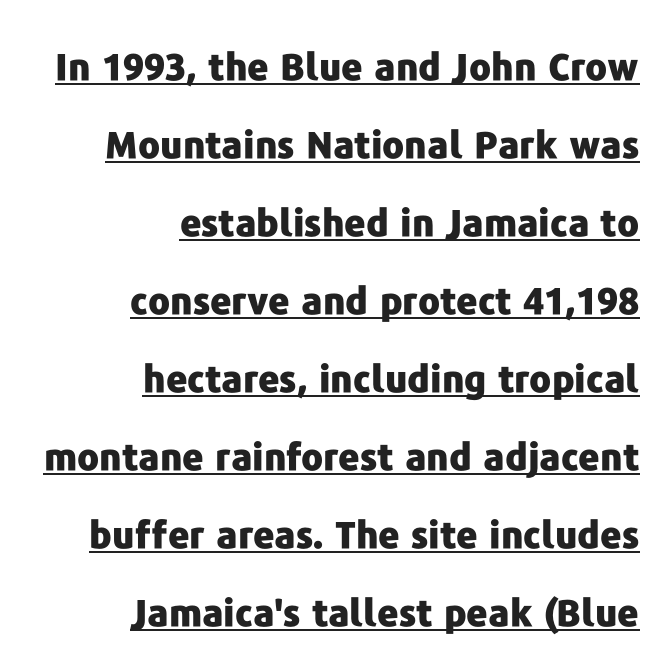
{"serif": "no", "italic": "no", "bold": "yes", "weight": "heavy", "width": "normal", "stroke_contrast": "low", "x_height": "medium", "monospaced": "no", "underline": "yes", "align": "right", "line_spacing": "loose", "line_spacing_ratio": 2.11, "letter_spacing": "normal", "letter_spacing_em": 0.0, "glyph_px": 37}
